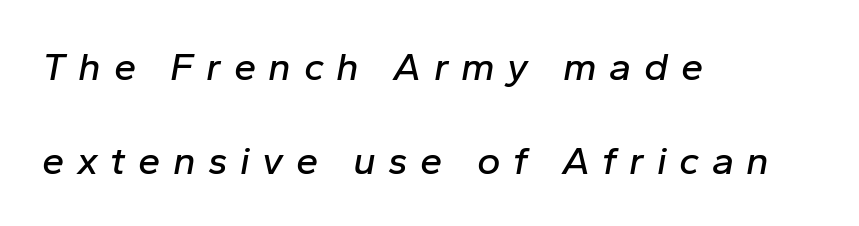
Q: Is the text italic (slanted)? A: Yes, it leans right by about 10 degrees.
Q: Is the text underlined? A: No.
Q: How is the paragraph aligned? A: Left-aligned.
Q: Is the spacing between letters normal or unusually wide? A: Unusually wide.
Q: Is the spacing between lines tight, normal or loose? A: Loose.
Q: Width (condensed, normal, or wide)? A: Normal.
Q: Stroke contrast? A: Low.
Q: x-height? A: Medium.
Q: Monospaced? A: No.
